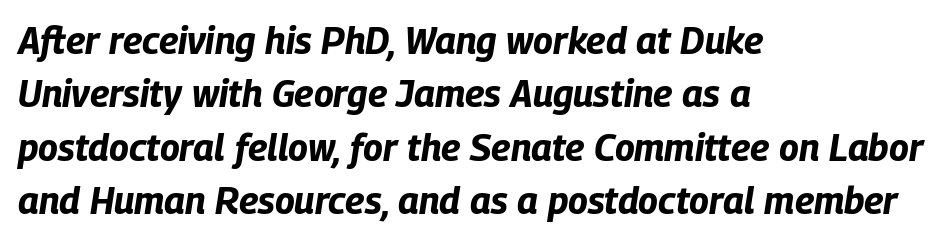
Q: Is the text bold? A: Yes.
Q: Is the text italic (slanted)? A: Yes, it leans right by about 9 degrees.
Q: Is the text underlined? A: No.
Q: How is the paragraph aligned? A: Left-aligned.
Q: Is the spacing between letters normal or unusually wide? A: Normal.
Q: Is the spacing between lines tight, normal or loose? A: Normal.
Q: Width (condensed, normal, or wide)? A: Condensed.
Q: Stroke contrast? A: Low.
Q: x-height? A: Large.
Q: Monospaced? A: No.
